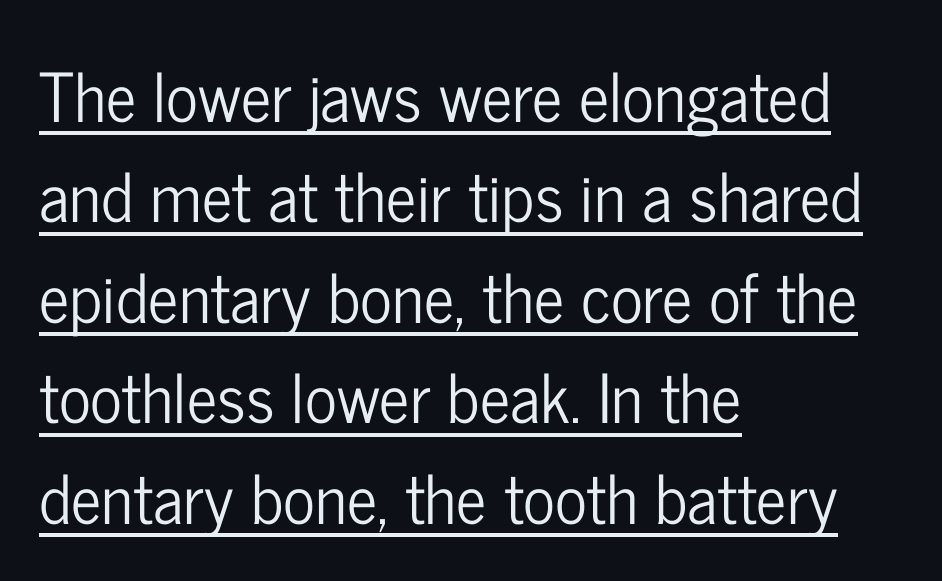
The image shows 67 px condensed sans-serif type, upright; set left-aligned, normal line spacing (1.5x), normal letter spacing, underlined; low stroke contrast and a medium x-height.
